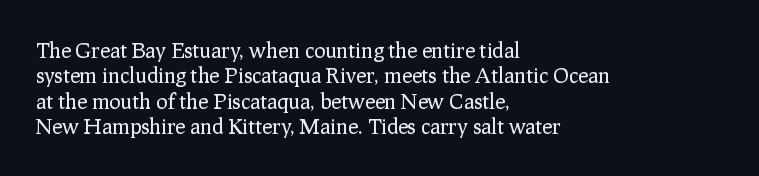
A bare baseline throughout the passage. Line beginnings align vertically; line endings do not. This sample uses plain, unmodified letter spacing. Posture: straight, roman, zero tilt. Is this a heavy cut? Hardly; it is regular or lighter.
